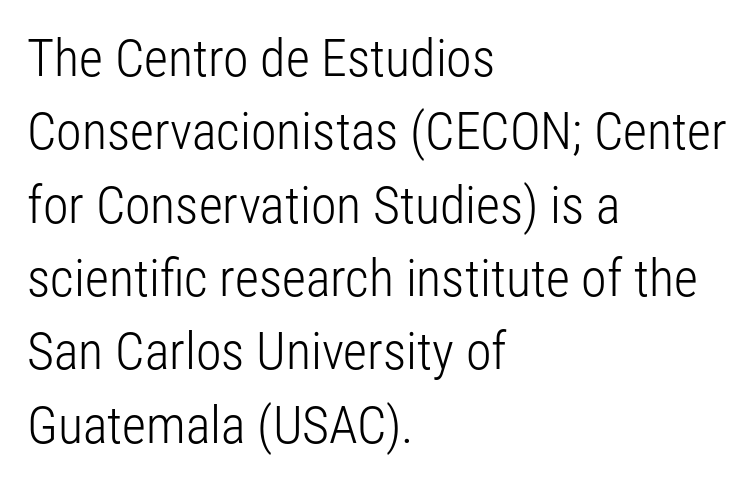
The image shows 52 px light, condensed sans-serif type, upright; set left-aligned, normal line spacing (1.41x), normal letter spacing, not underlined; low stroke contrast and a medium x-height.
